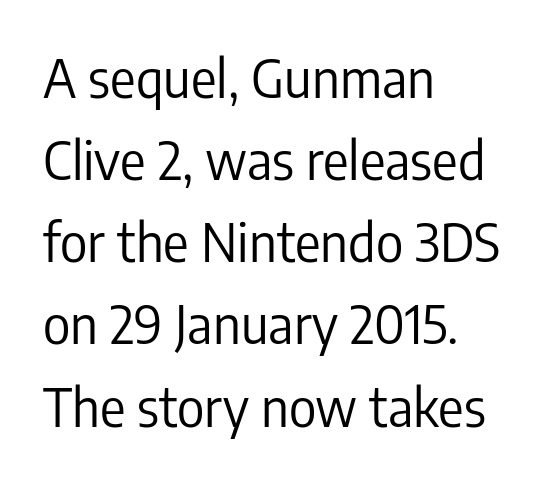
{"serif": "no", "italic": "no", "bold": "no", "weight": "regular", "width": "condensed", "stroke_contrast": "low", "x_height": "medium", "monospaced": "no", "underline": "no", "align": "left", "line_spacing": "normal", "line_spacing_ratio": 1.55, "letter_spacing": "normal", "letter_spacing_em": 0.0, "glyph_px": 53}
